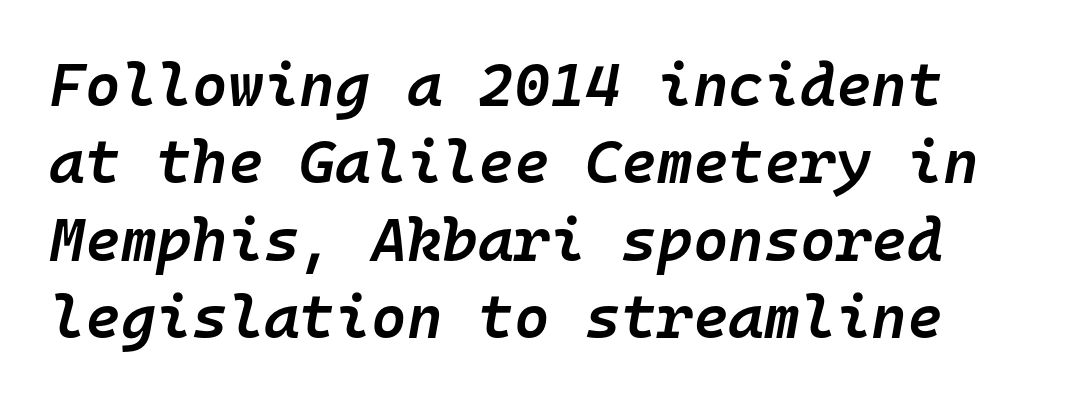
The lettering tilts uniformly, giving the passage an italic look. The baseline area is clear. Slightly chunky letters — semibold, I'd say, not full bold. This block has exactly the height ordinary leading produces. The letters march in equal steps, a hallmark of fixed-pitch type.
